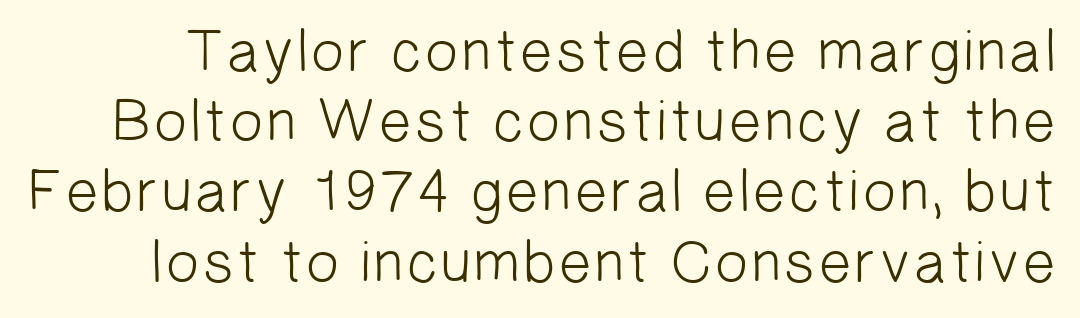
Q: Is the text bold? A: No.
Q: Is the typeface a serif or a sans-serif typeface? A: Sans-serif.
Q: Is the text underlined? A: No.
Q: Is the spacing between letters normal or unusually wide? A: Normal.
Q: Width (condensed, normal, or wide)? A: Normal.
Q: Stroke contrast? A: Low.
Q: x-height? A: Medium.
Q: Monospaced? A: No.
